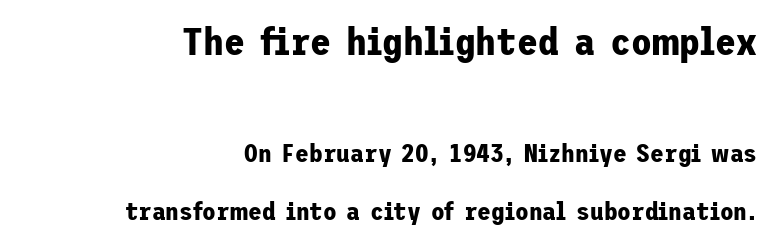
One glance says open: line gaps are wider than usual. Weight check: bold — yes, fully. Beneath every word, the page is bare. The rendering keeps characters at their native spacing. Visually the block forms a straight wall on the right and a jagged coastline on the left.
